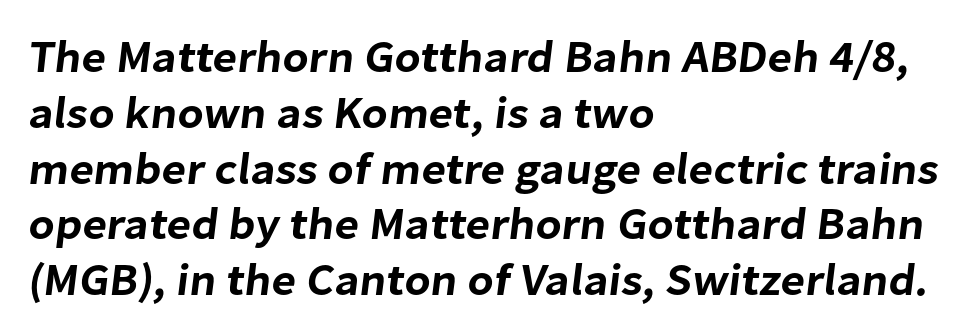
{"serif": "no", "width": "normal", "stroke_contrast": "low", "x_height": "medium", "monospaced": "no", "underline": "no", "align": "left", "line_spacing_ratio": 1.24, "letter_spacing": "normal", "letter_spacing_em": 0.0, "glyph_px": 45}
